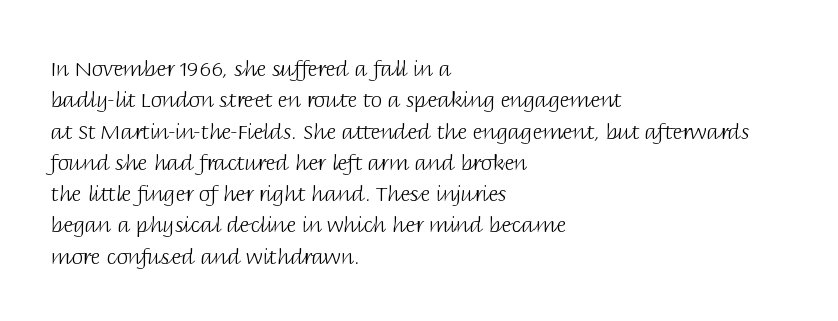
The image shows 21 px text type, upright; set left-aligned, normal line spacing (1.49x), normal letter spacing, not underlined.
